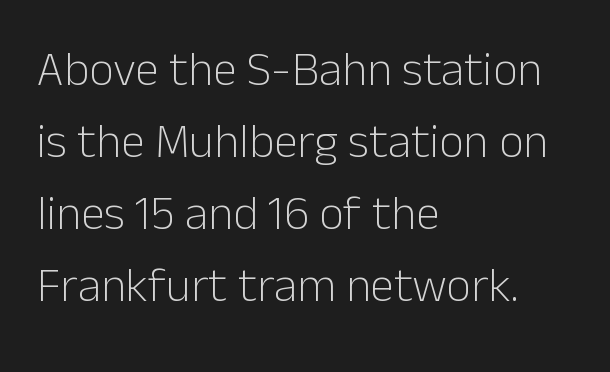
{"serif": "no", "italic": "no", "bold": "no", "weight": "light", "width": "normal", "stroke_contrast": "low", "x_height": "medium", "monospaced": "no", "underline": "no", "align": "left", "line_spacing": "normal", "line_spacing_ratio": 1.5, "letter_spacing": "normal", "letter_spacing_em": 0.0, "glyph_px": 48}
